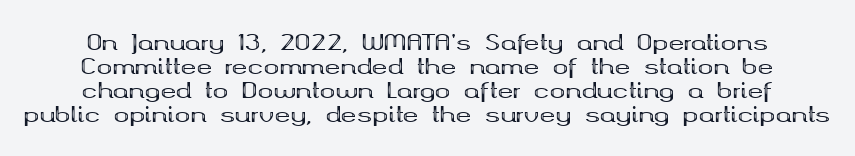
Q: Is the text bold? A: Yes.
Q: Is the text italic (slanted)? A: No, it is upright.
Q: Is the text underlined? A: No.
Q: Is the spacing between letters normal or unusually wide? A: Normal.
Q: Is the spacing between lines tight, normal or loose? A: Tight.
